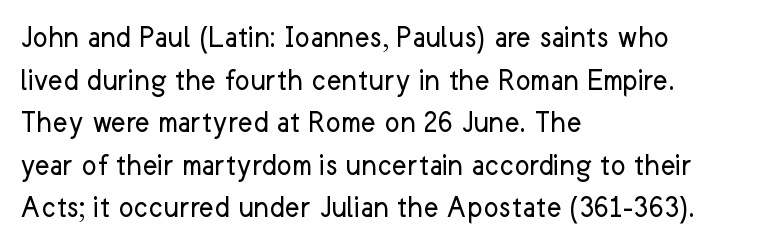
Q: Is the text bold? A: No.
Q: Is the text italic (slanted)? A: No, it is upright.
Q: Is the typeface a serif or a sans-serif typeface? A: Sans-serif.
Q: Is the text underlined? A: No.
Q: How is the paragraph aligned? A: Left-aligned.
Q: Is the spacing between letters normal or unusually wide? A: Normal.
Q: Is the spacing between lines tight, normal or loose? A: Normal.
Q: Width (condensed, normal, or wide)? A: Normal.
Q: Stroke contrast? A: Low.
Q: x-height? A: Medium.
Q: Monospaced? A: No.
